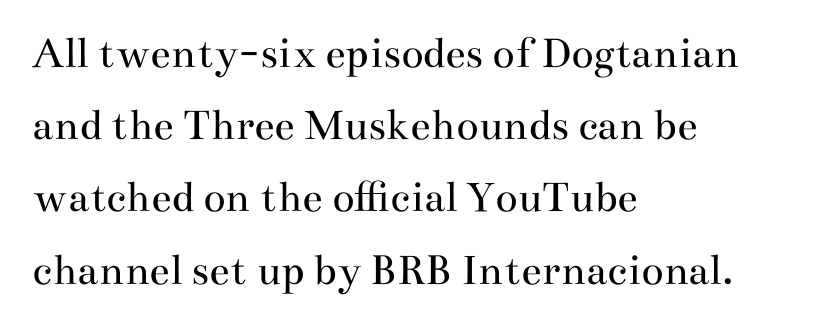
The image shows 46 px regular-weight, wide serif type, upright; set left-aligned, normal line spacing (1.57x), normal letter spacing, not underlined; medium stroke contrast and a small x-height.
